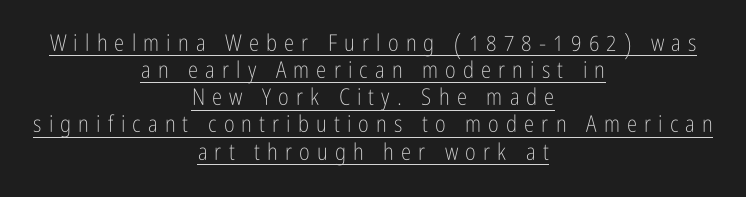
Q: Is the text bold? A: No.
Q: Is the text italic (slanted)? A: No, it is upright.
Q: Is the text underlined? A: Yes.
Q: How is the paragraph aligned? A: Centered.
Q: Is the spacing between letters normal or unusually wide? A: Unusually wide.
